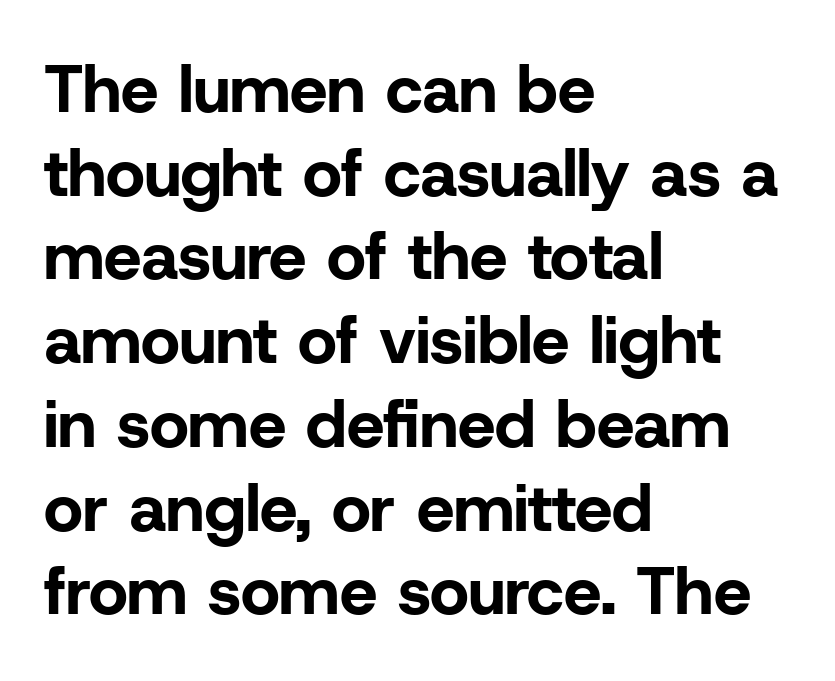
Q: Is the text bold? A: Yes.
Q: Is the text italic (slanted)? A: No, it is upright.
Q: Is the typeface a serif or a sans-serif typeface? A: Sans-serif.
Q: Is the text underlined? A: No.
Q: How is the paragraph aligned? A: Left-aligned.
Q: Is the spacing between letters normal or unusually wide? A: Normal.
Q: Is the spacing between lines tight, normal or loose? A: Normal.
Q: Width (condensed, normal, or wide)? A: Normal.
Q: Stroke contrast? A: Low.
Q: x-height? A: Medium.
Q: Monospaced? A: No.
